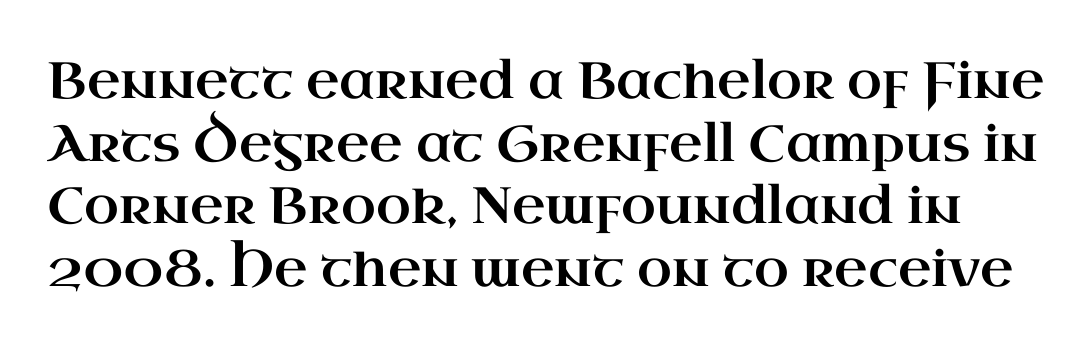
{"serif": "yes", "italic": "no", "width": "wide", "stroke_contrast": "high", "x_height": "small", "monospaced": "no", "underline": "no", "line_spacing_ratio": 1.23, "letter_spacing": "normal", "letter_spacing_em": 0.0, "glyph_px": 51}
